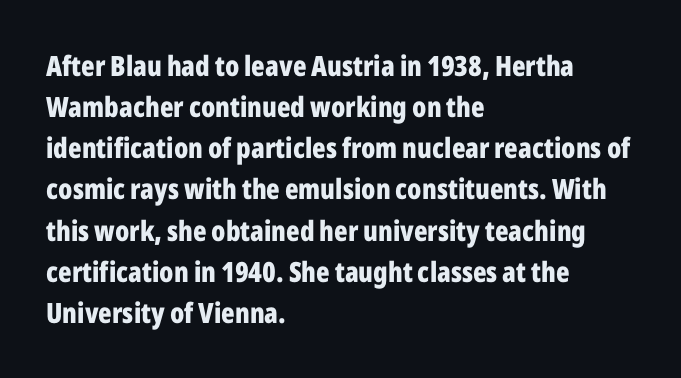
The image shows 28 px bold, condensed sans-serif type, upright; set left-aligned, normal line spacing (1.47x), normal letter spacing, not underlined; low stroke contrast and a medium x-height.
